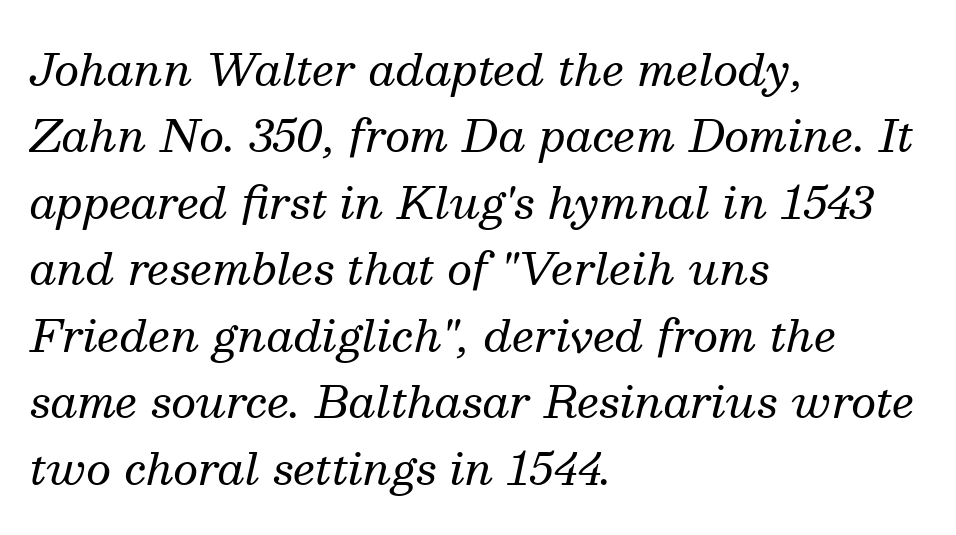
{"serif": "yes", "italic": "yes", "lean": "right", "slant_degrees": 13, "bold": "no", "weight": "regular", "width": "normal", "stroke_contrast": "medium", "x_height": "medium", "monospaced": "no", "underline": "no", "align": "left", "line_spacing": "normal", "line_spacing_ratio": 1.51, "letter_spacing": "normal", "letter_spacing_em": 0.0, "glyph_px": 44}
